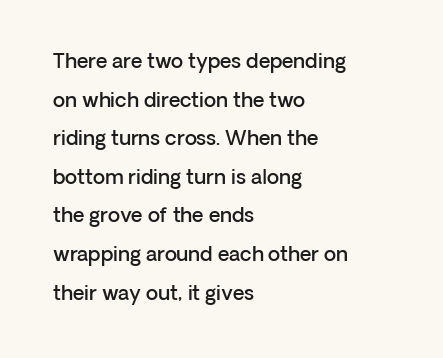
Q: Is the text bold? A: Semi-bold.
Q: Is the text italic (slanted)? A: No, it is upright.
Q: Is the text underlined? A: No.
Q: How is the paragraph aligned? A: Left-aligned.
Q: Is the spacing between letters normal or unusually wide? A: Normal.
Q: Is the spacing between lines tight, normal or loose? A: Loose.
